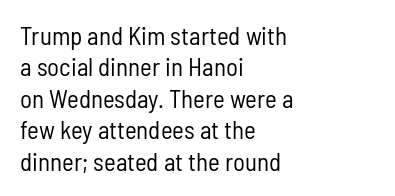
Q: Is the text bold? A: No.
Q: Is the text italic (slanted)? A: No, it is upright.
Q: Is the text underlined? A: No.
Q: How is the paragraph aligned? A: Left-aligned.
Q: Is the spacing between letters normal or unusually wide? A: Normal.
Q: Is the spacing between lines tight, normal or loose? A: Normal.
